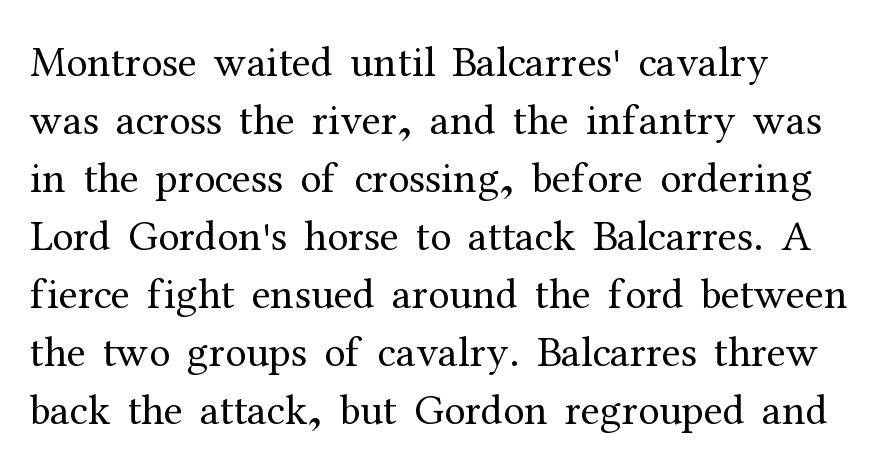
{"serif": "yes", "italic": "no", "bold": "no", "weight": "regular", "width": "normal", "stroke_contrast": "medium", "x_height": "medium", "monospaced": "no", "underline": "no", "align": "left", "line_spacing": "normal", "line_spacing_ratio": 1.35, "letter_spacing": "normal", "letter_spacing_em": 0.0, "glyph_px": 43}
